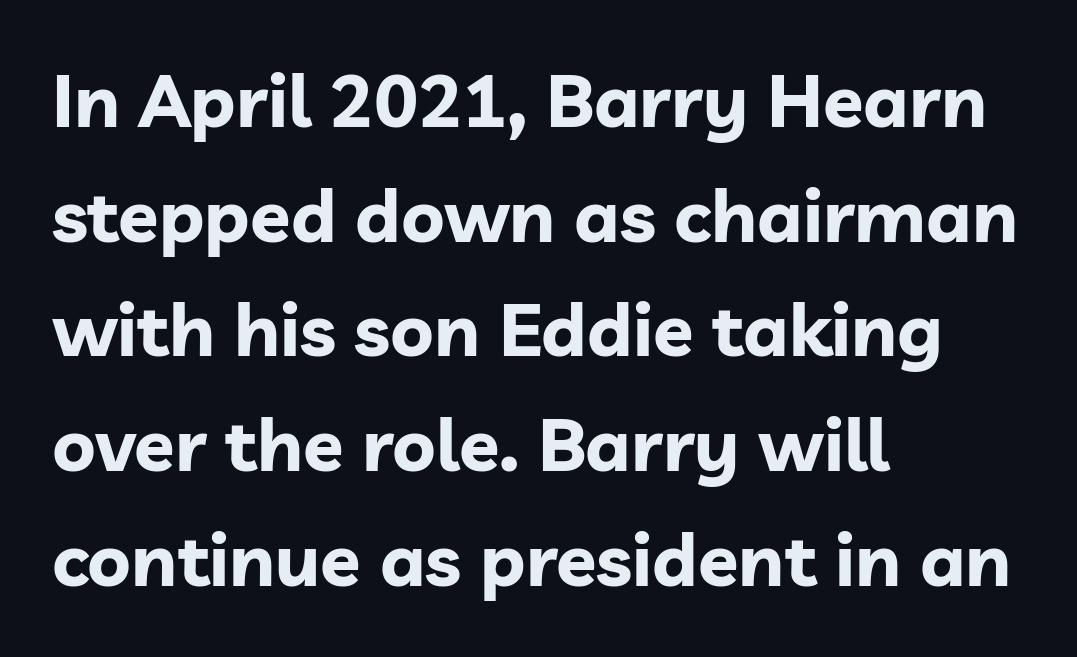
{"serif": "no", "italic": "no", "bold": "yes", "weight": "bold", "width": "normal", "stroke_contrast": "low", "x_height": "medium", "monospaced": "no", "underline": "no", "align": "left", "line_spacing": "normal", "line_spacing_ratio": 1.55, "letter_spacing": "normal", "letter_spacing_em": 0.0, "glyph_px": 74}
